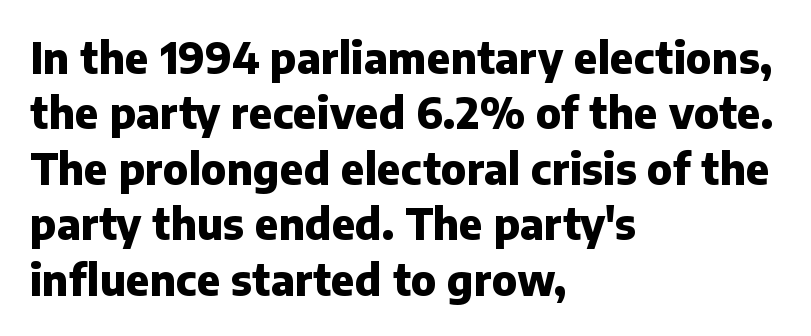
{"serif": "no", "italic": "no", "bold": "yes", "weight": "heavy", "width": "normal", "stroke_contrast": "low", "x_height": "medium", "monospaced": "no", "underline": "no", "align": "left", "line_spacing": "normal", "line_spacing_ratio": 1.32, "letter_spacing": "normal", "letter_spacing_em": 0.0, "glyph_px": 42}
